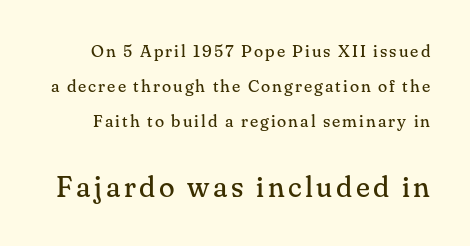
Q: Is the text bold? A: No.
Q: Is the text italic (slanted)? A: No, it is upright.
Q: Is the typeface a serif or a sans-serif typeface? A: Serif.
Q: Is the text underlined? A: No.
Q: Is the spacing between lines tight, normal or loose? A: Loose.
Q: Which block of text is set in a larger size, the first (top) or the second (bottom)? A: The second (bottom) one.
Q: Width (condensed, normal, or wide)? A: Normal.
Q: Stroke contrast? A: Medium.
Q: x-height? A: Small.
Q: Monospaced? A: No.
